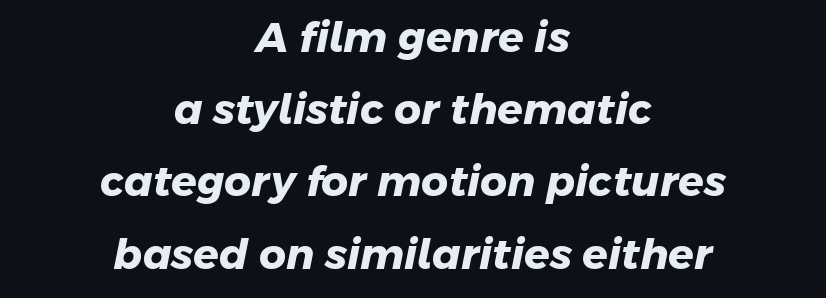
Each line is balanced around a shared central axis. Does extra space separate the letters? No, they use regular spacing. Every letter is thick-stroked: bold, no question. Descenders are the only things crossing below the line. Letterform terminals end flat and unadorned throughout the passage.
